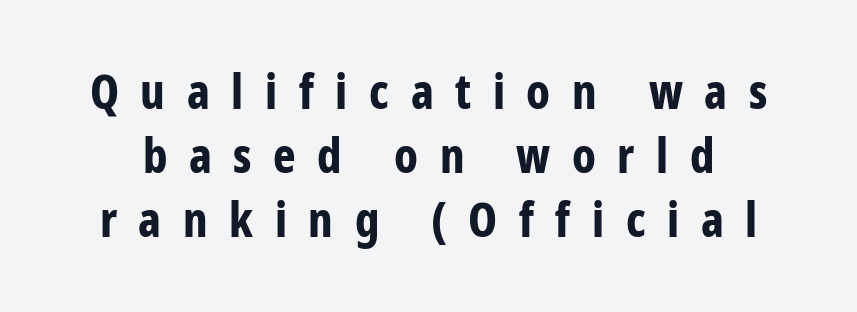
Unlike a traditional serif, this face leaves its strokes unadorned. Spacing verdict: proportional, widths tailored to each character. If you drew a line through each stem, it would be perfectly vertical. Caption: bold face, heavy strokes. Baseline-to-baseline distance is the conventional proportion of letter height.
